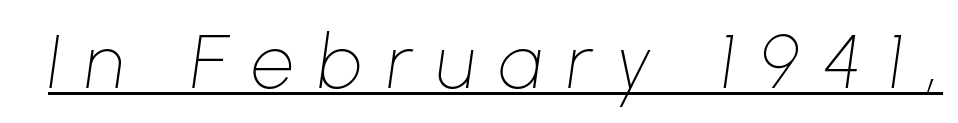
{"italic": "yes", "lean": "right", "slant_degrees": 8, "bold": "no", "weight": "thin", "width": "normal", "stroke_contrast": "low", "x_height": "medium", "monospaced": "no", "underline": "yes", "letter_spacing": "wide", "letter_spacing_em": 0.33, "glyph_px": 75}
